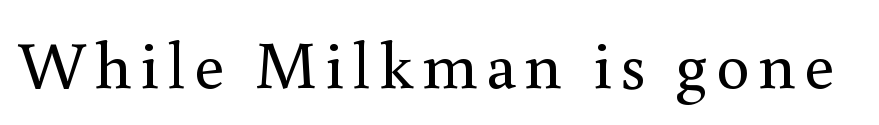
{"serif": "yes", "italic": "no", "bold": "no", "weight": "regular", "width": "normal", "stroke_contrast": "medium", "x_height": "small", "monospaced": "no", "underline": "no", "glyph_px": 67}
